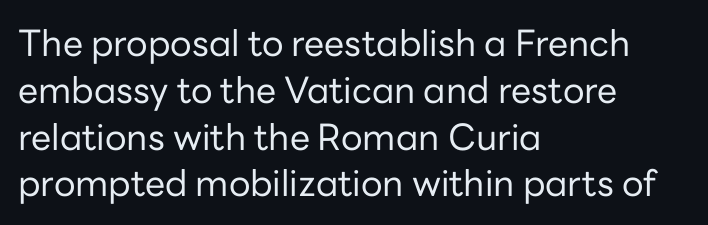
Q: Is the text bold? A: No.
Q: Is the text italic (slanted)? A: No, it is upright.
Q: Is the typeface a serif or a sans-serif typeface? A: Sans-serif.
Q: Is the text underlined? A: No.
Q: How is the paragraph aligned? A: Left-aligned.
Q: Is the spacing between letters normal or unusually wide? A: Normal.
Q: Is the spacing between lines tight, normal or loose? A: Normal.
Q: Width (condensed, normal, or wide)? A: Normal.
Q: Stroke contrast? A: Low.
Q: x-height? A: Medium.
Q: Monospaced? A: No.
